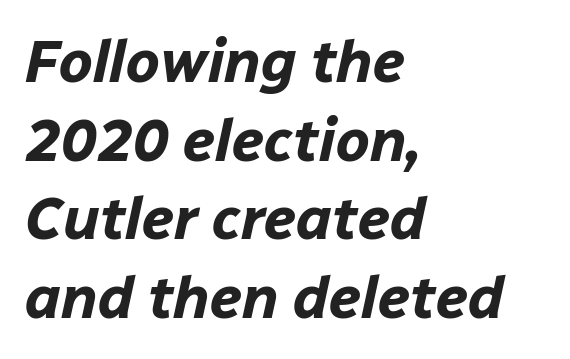
Letter spacing: default. The passage shown is emphatically bold. Baseline-to-baseline distance is the conventional proportion of letter height. Here the designer chose a conventional face with non-uniform glyph widths. Each line starts at the same left margin while the right side varies.
